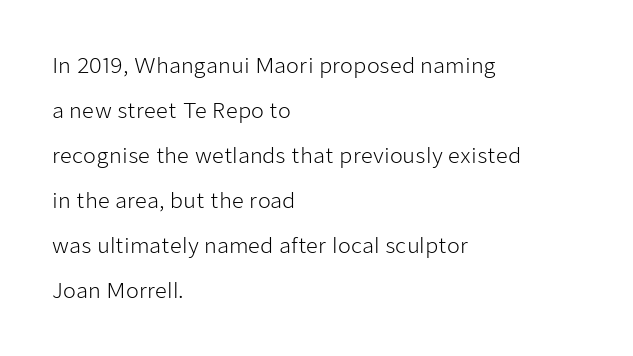
The face used here is rendered with its standard letterfit. Unbolded letterforms with no extra heft. The designer dialed line spacing up above the default. The font's upright variant was chosen for this text.
